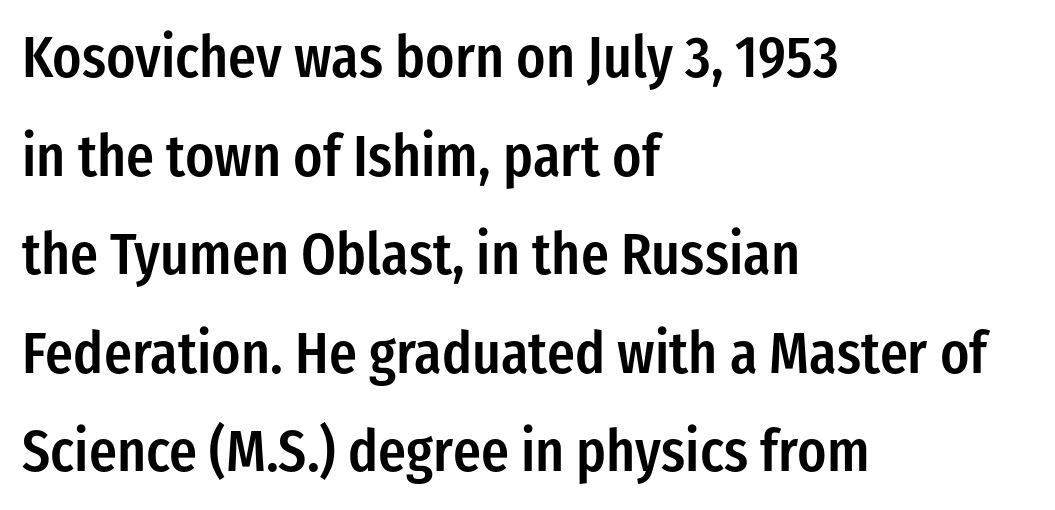
{"serif": "no", "italic": "no", "bold": "semi", "weight": "semibold", "width": "condensed", "stroke_contrast": "low", "x_height": "medium", "monospaced": "no", "underline": "no", "align": "left", "line_spacing": "normal", "line_spacing_ratio": 1.7, "letter_spacing": "normal", "letter_spacing_em": 0.0, "glyph_px": 58}
